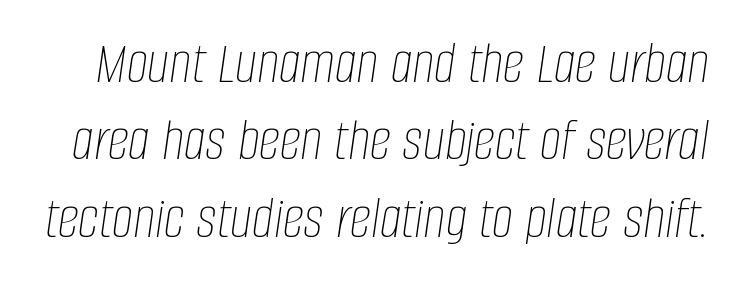
{"italic": "yes", "lean": "right", "slant_degrees": 8, "bold": "no", "weight": "thin", "width": "condensed", "stroke_contrast": "low", "x_height": "large", "monospaced": "no", "underline": "no", "line_spacing": "normal", "line_spacing_ratio": 1.27, "letter_spacing": "normal", "letter_spacing_em": 0.0, "glyph_px": 61}
